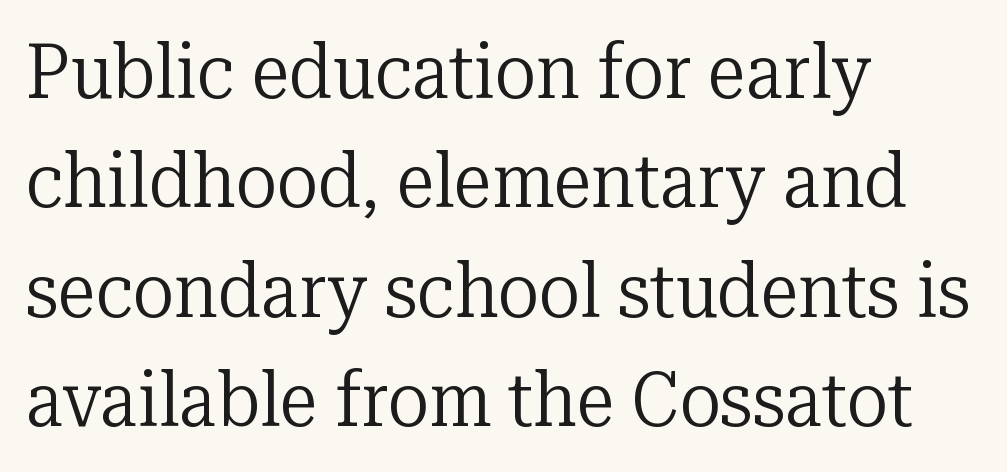
{"serif": "yes", "italic": "no", "bold": "no", "weight": "regular", "width": "normal", "stroke_contrast": "low", "x_height": "medium", "monospaced": "no", "underline": "no", "align": "left", "line_spacing": "normal", "line_spacing_ratio": 1.42, "letter_spacing": "normal", "letter_spacing_em": 0.0, "glyph_px": 77}
